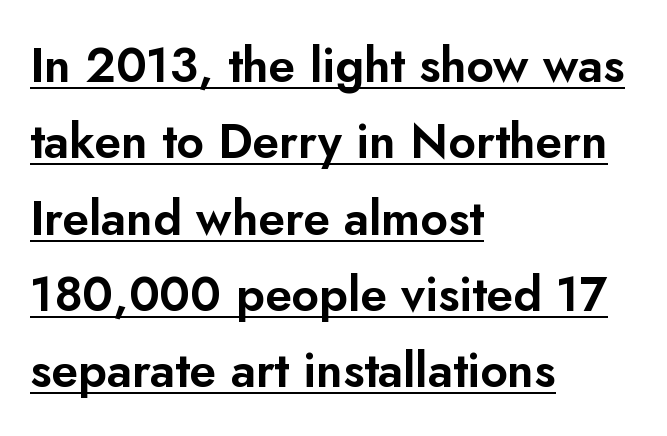
{"serif": "no", "italic": "no", "width": "normal", "stroke_contrast": "low", "x_height": "small", "monospaced": "no", "underline": "yes", "align": "left", "line_spacing": "normal", "line_spacing_ratio": 1.59, "letter_spacing": "normal", "letter_spacing_em": 0.0, "glyph_px": 48}
